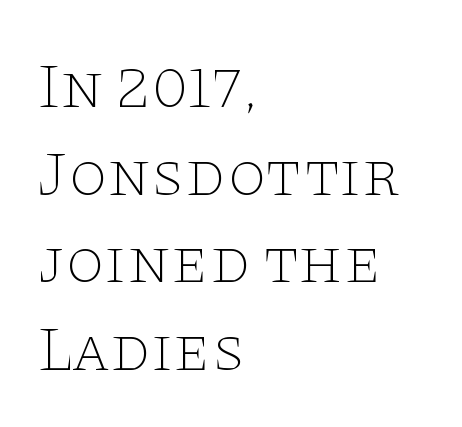
{"serif": "yes", "italic": "no", "bold": "no", "weight": "thin", "width": "wide", "stroke_contrast": "low", "x_height": "large", "monospaced": "no", "underline": "no", "align": "left", "line_spacing": "normal", "line_spacing_ratio": 1.39, "letter_spacing": "normal", "letter_spacing_em": 0.0, "glyph_px": 63}
